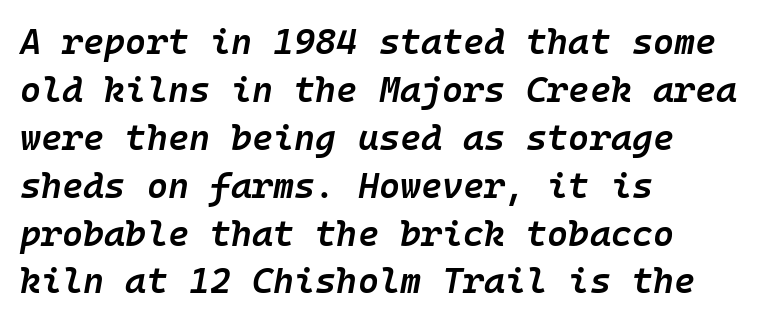
Q: Is the text bold? A: Semi-bold.
Q: Is the text italic (slanted)? A: Yes, it leans right by about 10 degrees.
Q: Is the text underlined? A: No.
Q: How is the paragraph aligned? A: Left-aligned.
Q: Is the spacing between letters normal or unusually wide? A: Normal.
Q: Is the spacing between lines tight, normal or loose? A: Normal.
Q: Width (condensed, normal, or wide)? A: Normal.
Q: Stroke contrast? A: Low.
Q: x-height? A: Medium.
Q: Monospaced? A: Yes.
